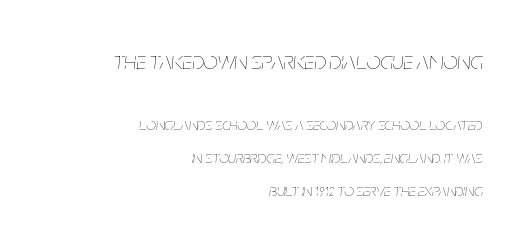
Tracking value appears to be zero — textbook default spacing. Counters stay open thanks to moderate or lighter strokes. A flush-right, rag-left setting is used for this passage. Loosely led — the rows are spread out. The rendering shrinks the type as you move from the upper chunk to the lower. Italic? Definitely — the glyphs are oblique.
